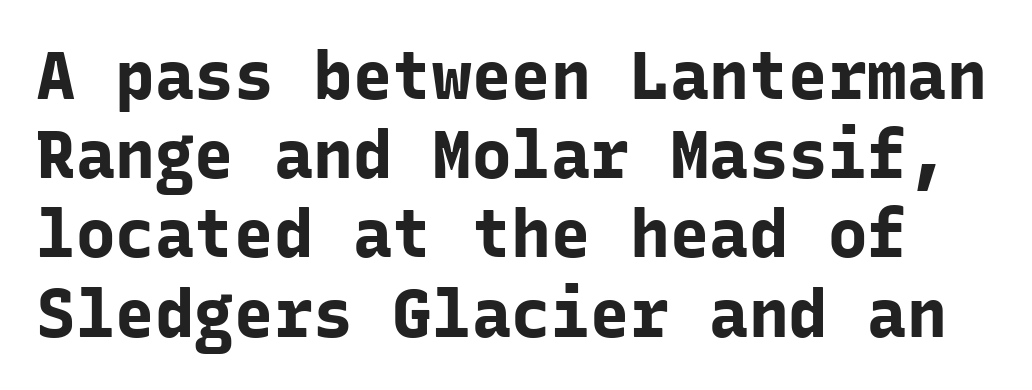
Q: Is the text bold? A: Yes.
Q: Is the text italic (slanted)? A: No, it is upright.
Q: Is the typeface a serif or a sans-serif typeface? A: Sans-serif.
Q: Is the text underlined? A: No.
Q: Is the spacing between letters normal or unusually wide? A: Normal.
Q: Width (condensed, normal, or wide)? A: Normal.
Q: Stroke contrast? A: Low.
Q: x-height? A: Medium.
Q: Monospaced? A: Yes.
